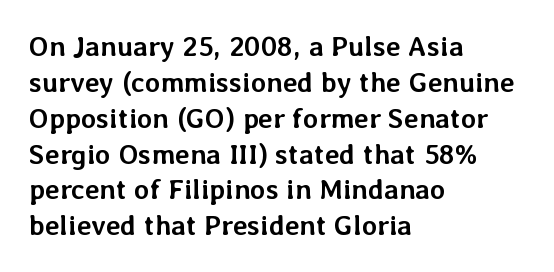
Q: Is the text bold? A: Yes.
Q: Is the text italic (slanted)? A: No, it is upright.
Q: Is the text underlined? A: No.
Q: How is the paragraph aligned? A: Left-aligned.
Q: Is the spacing between letters normal or unusually wide? A: Normal.
Q: Is the spacing between lines tight, normal or loose? A: Normal.
Q: Width (condensed, normal, or wide)? A: Normal.
Q: Stroke contrast? A: Low.
Q: x-height? A: Medium.
Q: Monospaced? A: No.
